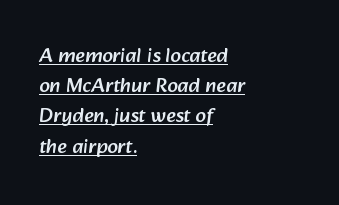
Horizontal alignment here is leftward, the default for most running prose. Between one letter and the next there's only the usual sliver of space. The typesetter has applied underlining to the passage shown. Students, observe: this is what conventionally led text looks like.
